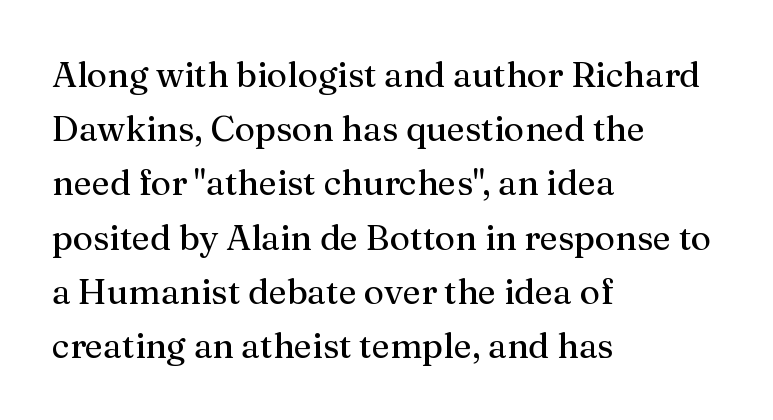
{"serif": "yes", "italic": "no", "bold": "no", "weight": "regular", "width": "normal", "stroke_contrast": "medium", "x_height": "medium", "monospaced": "no", "underline": "no", "align": "left", "line_spacing": "normal", "line_spacing_ratio": 1.55, "letter_spacing": "normal", "letter_spacing_em": 0.0, "glyph_px": 35}
